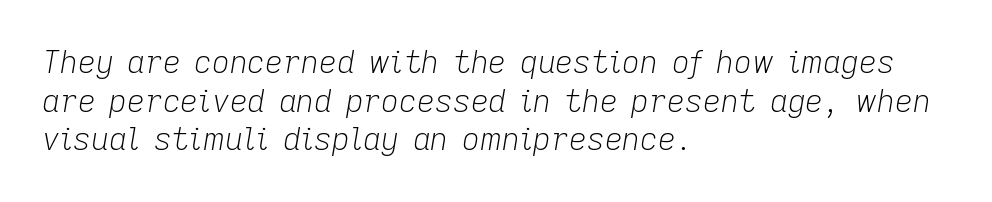
The image shows 31 px light type, italic (leaning right); set left-aligned, normal line spacing (1.25x), normal letter spacing, not underlined; low stroke contrast and a medium x-height.
